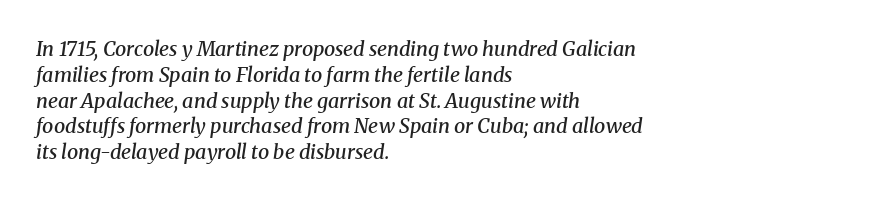
The image shows 20 px text type, italic (leaning right); set left-aligned, normal line spacing (1.29x), normal letter spacing, not underlined.
